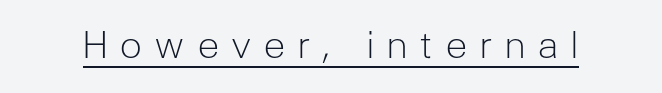
{"serif": "no", "italic": "no", "bold": "no", "weight": "light", "width": "normal", "stroke_contrast": "low", "x_height": "medium", "monospaced": "no", "underline": "yes", "letter_spacing": "wide", "letter_spacing_em": 0.3, "glyph_px": 38}
